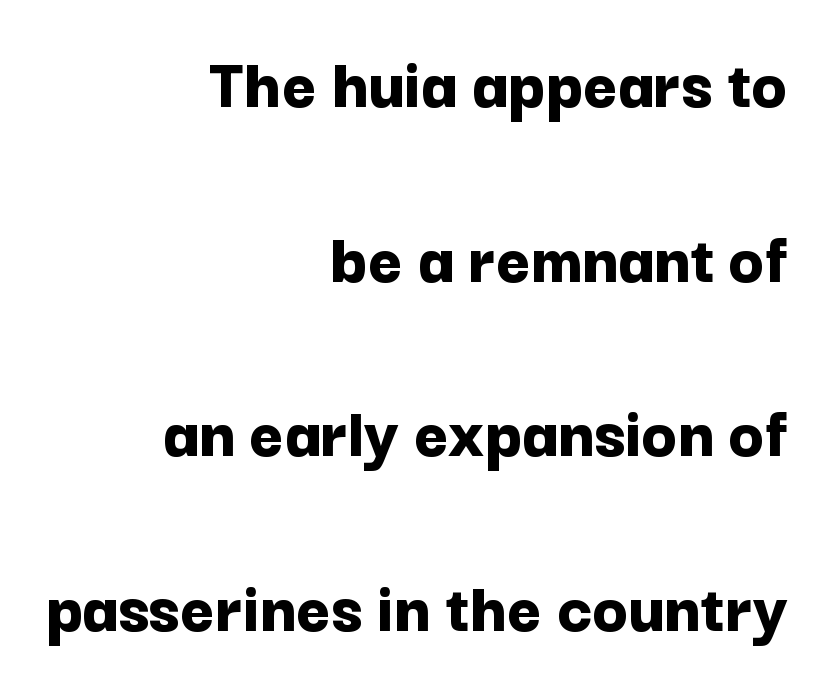
Q: Is the text bold? A: Yes.
Q: Is the text italic (slanted)? A: No, it is upright.
Q: Is the typeface a serif or a sans-serif typeface? A: Sans-serif.
Q: Is the text underlined? A: No.
Q: How is the paragraph aligned? A: Right-aligned.
Q: Is the spacing between letters normal or unusually wide? A: Normal.
Q: Is the spacing between lines tight, normal or loose? A: Loose.
Q: Width (condensed, normal, or wide)? A: Normal.
Q: Stroke contrast? A: Low.
Q: x-height? A: Medium.
Q: Monospaced? A: No.
